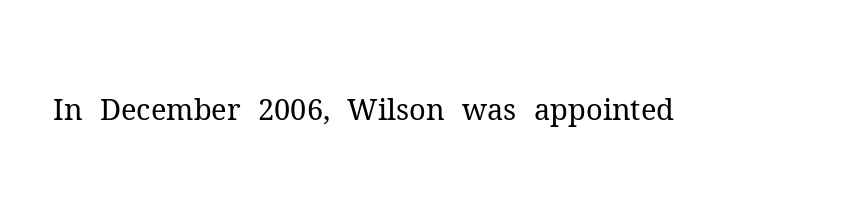
The image shows 29 px regular-weight serif type, upright; set normal letter spacing, not underlined; medium stroke contrast and a medium x-height.
